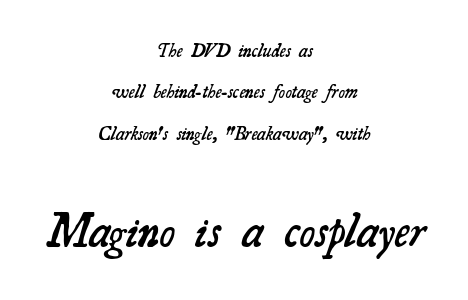
The image shows 47 px semibold serif type; set centered, loose line spacing (2.18x), normal letter spacing, not underlined; the second (bottom) block is 2.47x larger; medium stroke contrast and a small x-height.
